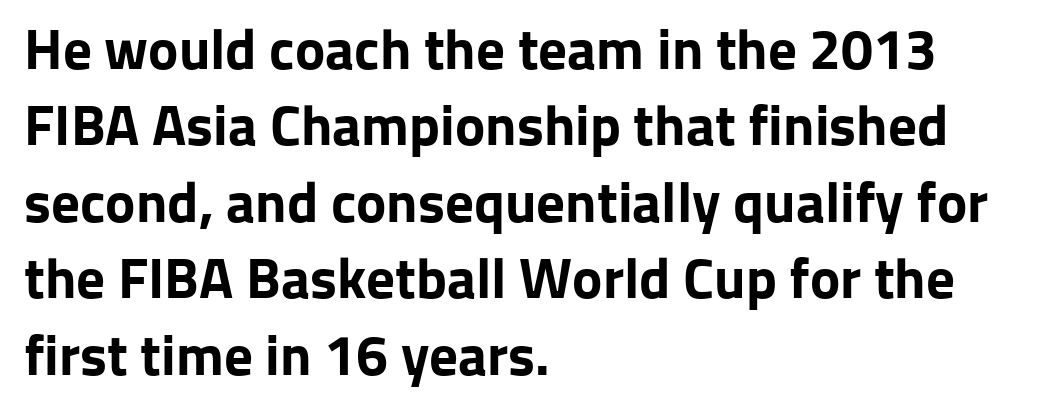
Q: Is the text bold? A: Yes.
Q: Is the text italic (slanted)? A: No, it is upright.
Q: Is the typeface a serif or a sans-serif typeface? A: Sans-serif.
Q: Is the text underlined? A: No.
Q: How is the paragraph aligned? A: Left-aligned.
Q: Is the spacing between letters normal or unusually wide? A: Normal.
Q: Is the spacing between lines tight, normal or loose? A: Normal.
Q: Width (condensed, normal, or wide)? A: Normal.
Q: Stroke contrast? A: Low.
Q: x-height? A: Medium.
Q: Monospaced? A: No.
